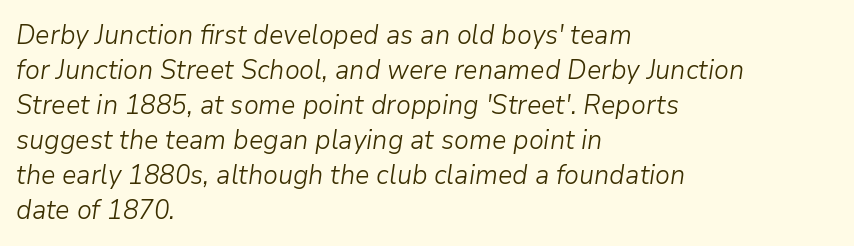
Q: Is the text bold? A: No.
Q: Is the text italic (slanted)? A: Yes, it leans right by about 9 degrees.
Q: Is the text underlined? A: No.
Q: How is the paragraph aligned? A: Left-aligned.
Q: Is the spacing between letters normal or unusually wide? A: Normal.
Q: Is the spacing between lines tight, normal or loose? A: Normal.
